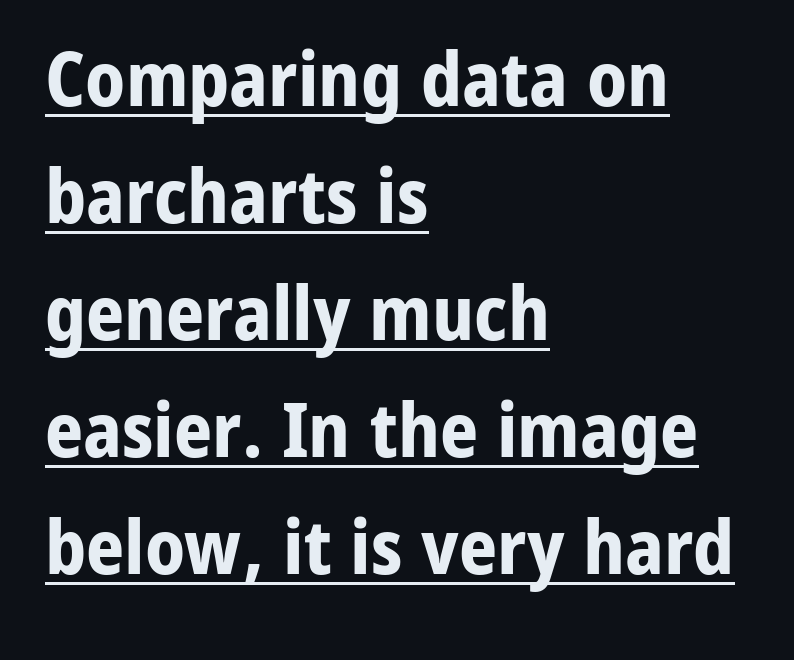
Looks like regular typesetting: each glyph gets only the width it needs. Examine the stroke ends and you'll find no serifs. Is the type bold? Yes — the strokes are clearly thick and heavy. The sample's only ornament is a line tracing under the words. These lines keep a tight, regular rhythm from letter to letter.
